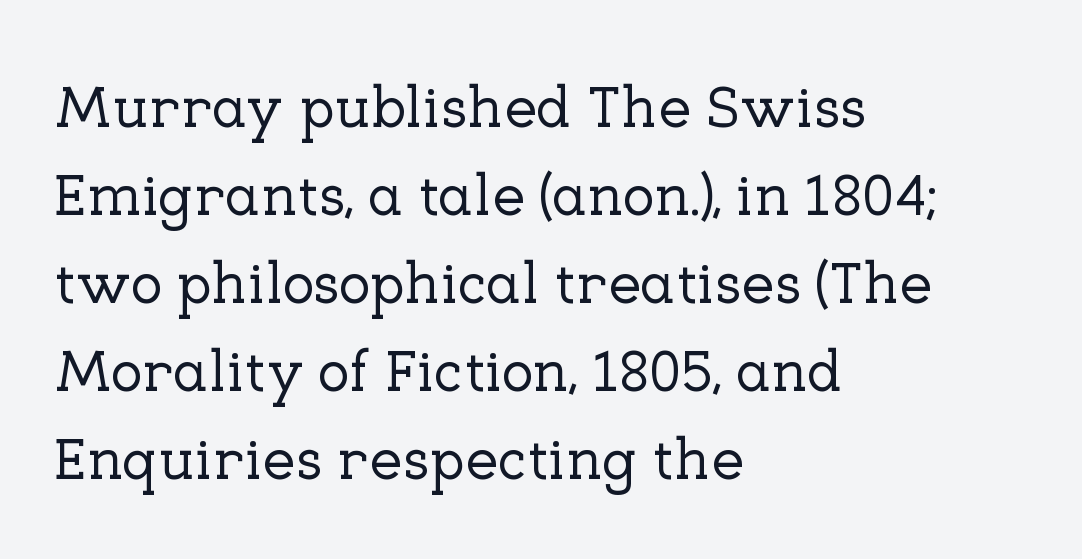
Whoever set this chose a conventional vertical rhythm. You can tell from the footed stems that serif type was used. The foot of each line stays bare and open. Nobody touched the tracking dial on this one. Which margin do the lines hug? The left one — the right edge is uneven. The font's upright variant was chosen for this text.
